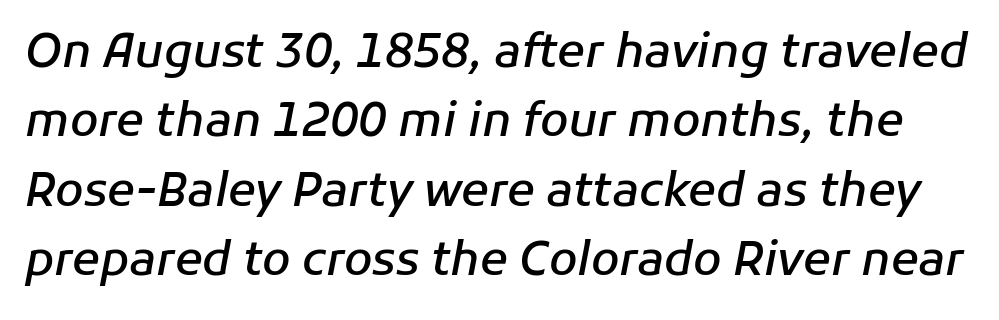
Looks like regular typesetting: each glyph gets only the width it needs. Between one letter and the next there's only the usual sliver of space. Semibold letterforms, between regular and bold. An italicized treatment has been applied to the whole sample. Students, observe: this is what conventionally led text looks like.
